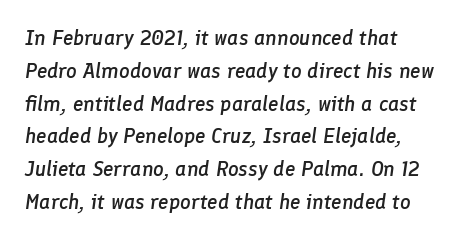
Q: Is the text bold? A: Semi-bold.
Q: Is the text italic (slanted)? A: Yes, it leans right by about 8 degrees.
Q: Is the text underlined? A: No.
Q: How is the paragraph aligned? A: Left-aligned.
Q: Is the spacing between letters normal or unusually wide? A: Normal.
Q: Is the spacing between lines tight, normal or loose? A: Normal.
